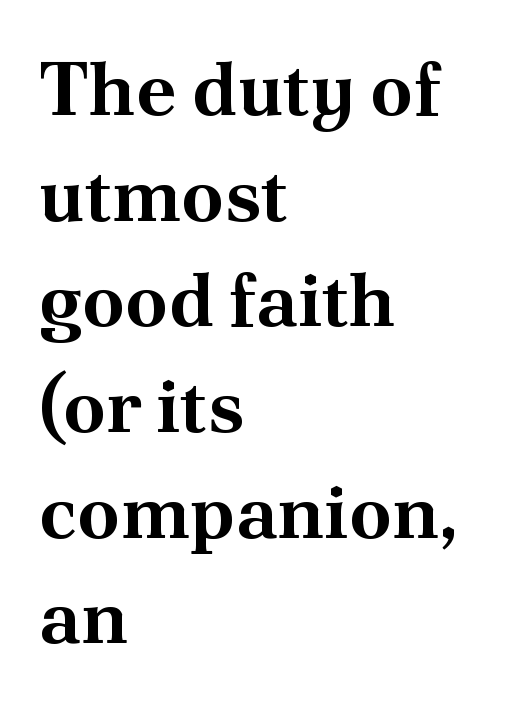
{"serif": "yes", "italic": "no", "bold": "yes", "weight": "bold", "width": "normal", "stroke_contrast": "medium", "x_height": "small", "monospaced": "no", "underline": "no", "align": "left", "line_spacing": "normal", "line_spacing_ratio": 1.39, "letter_spacing": "normal", "letter_spacing_em": 0.0, "glyph_px": 76}
